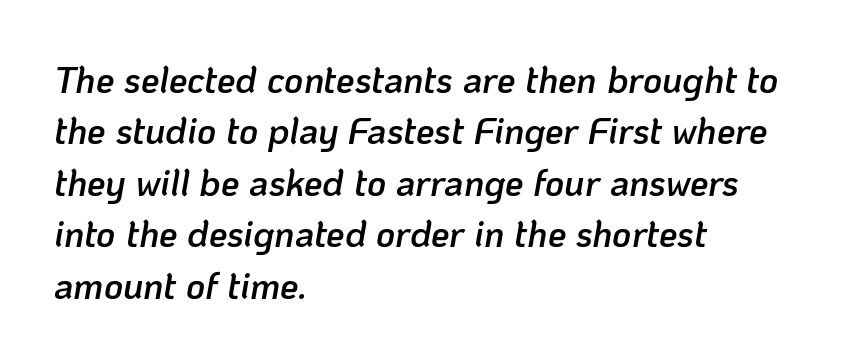
No word sits above an underline. The vertical gap from one line to the next is medium. The letters are semibold — heavier than regular but short of a full bold. The text block is weighted toward the left margin, trailing off unevenly rightward. Here the glyphs are tracked normally, forming tight word shapes.
